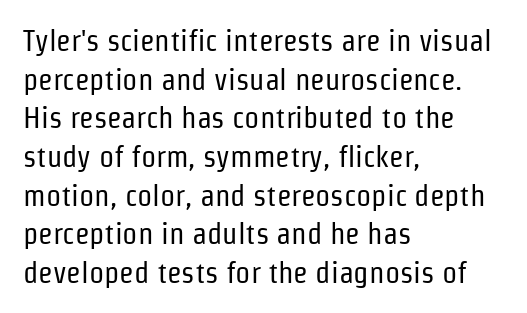
{"serif": "no", "italic": "no", "bold": "no", "weight": "regular", "width": "condensed", "stroke_contrast": "low", "x_height": "medium", "monospaced": "no", "underline": "no", "align": "left", "line_spacing": "normal", "line_spacing_ratio": 1.29, "letter_spacing": "normal", "letter_spacing_em": 0.0, "glyph_px": 30}
